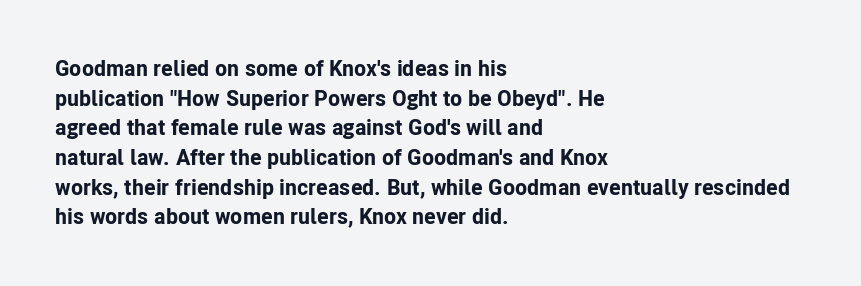
Q: Is the text bold? A: Yes.
Q: Is the text italic (slanted)? A: No, it is upright.
Q: Is the text underlined? A: No.
Q: How is the paragraph aligned? A: Left-aligned.
Q: Is the spacing between letters normal or unusually wide? A: Normal.
Q: Is the spacing between lines tight, normal or loose? A: Normal.
